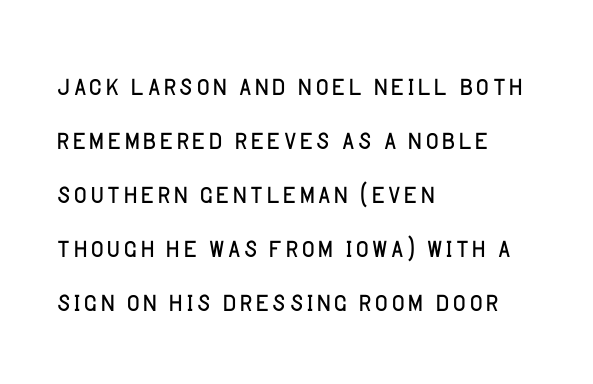
{"serif": "no", "italic": "no", "bold": "no", "weight": "light", "width": "normal", "stroke_contrast": "low", "x_height": "large", "monospaced": "no", "underline": "no", "align": "left", "line_spacing": "normal", "line_spacing_ratio": 1.5, "letter_spacing": "normal", "letter_spacing_em": 0.0, "glyph_px": 36}
